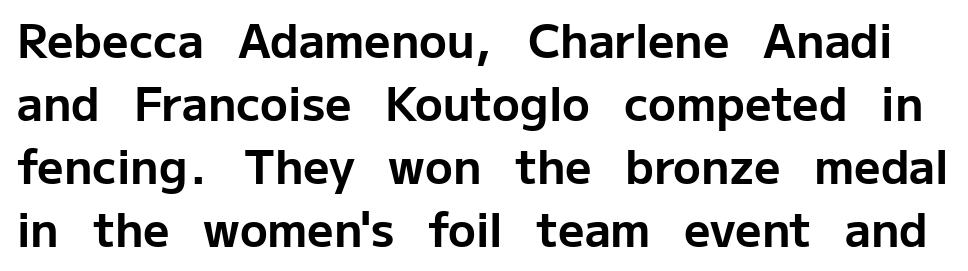
The image shows 46 px bold sans-serif type, upright; set normal line spacing (1.37x), normal letter spacing, not underlined; low stroke contrast and a medium x-height.
